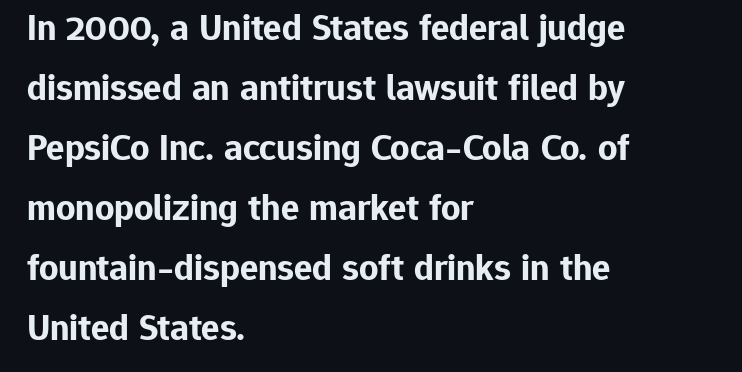
Regular leading. Students, note that the glyphs here touch the page at normal intervals. Each glyph is drawn with heavy, bold strokes. Think of a printed novel: that variable character pitch is what you see here.
